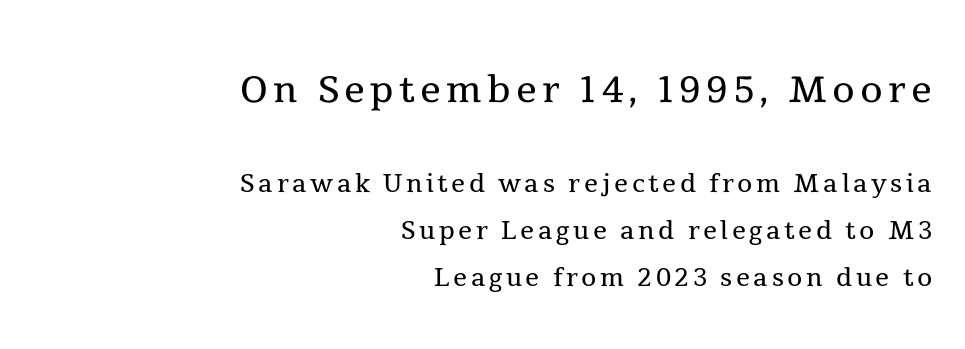
{"serif": "yes", "italic": "no", "bold": "no", "weight": "regular", "width": "normal", "x_height": "medium", "monospaced": "no", "underline": "no", "align": "right", "line_spacing": "normal", "line_spacing_ratio": 1.35, "larger_block": "first", "size_ratio": 1.49, "glyph_px": 52}
